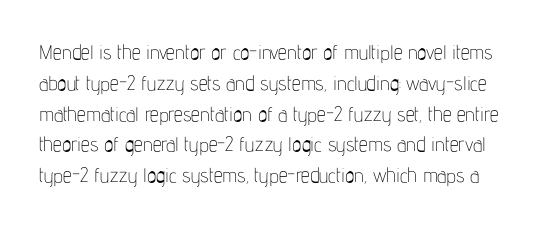
Compared with a typical body face, this is equally light or lighter still. This sample uses an upright cut, with every glyph sitting square on the baseline. Compared with typical body copy, the letter spacing here is the same. Vertical spacing — default. Lines of text with bare space underneath.
